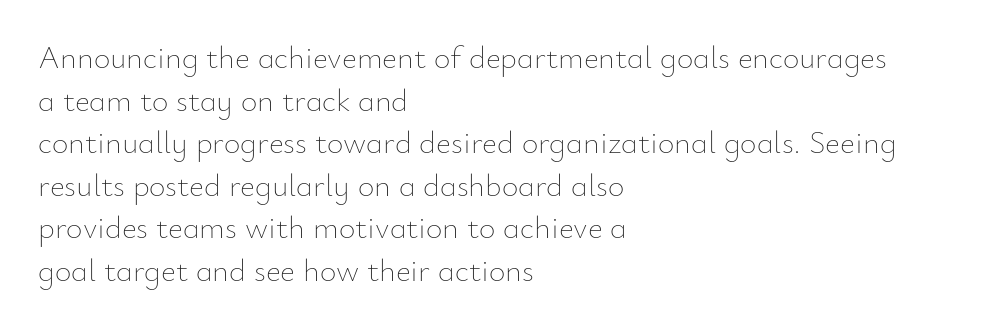
Does the lettering tilt? It doesn't — this is upright. Each letter keeps its own natural width here, so spacing adapts to shape. Weight: regular or lighter. This sample is left-justified, so line endings fall wherever the words run out. The strip under each line holds only bare page.
